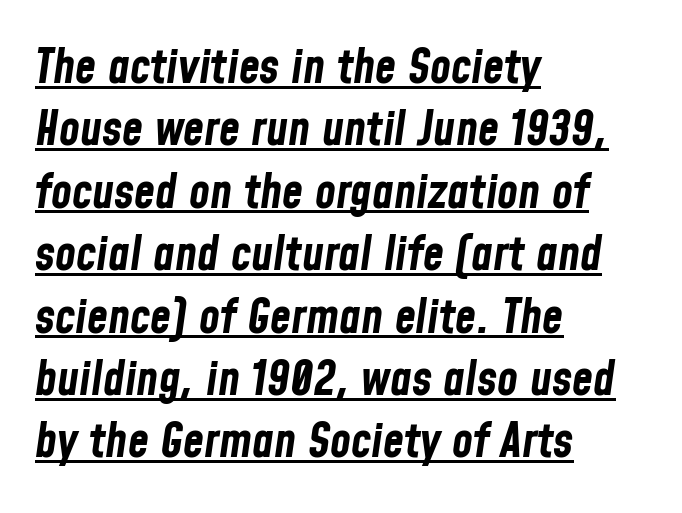
Line spacing here is normal. The text block is weighted toward the left margin, trailing off unevenly rightward. Notice how thick the strokes are: this is what a full bold looks like. Emphasis-style slanted type is in use.
